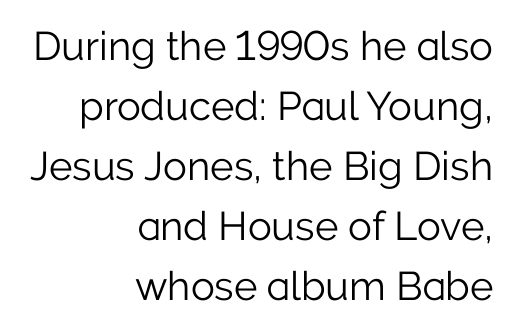
{"serif": "no", "italic": "no", "bold": "no", "weight": "light", "width": "normal", "stroke_contrast": "low", "x_height": "medium", "monospaced": "no", "underline": "no", "align": "right", "line_spacing": "normal", "line_spacing_ratio": 1.5, "letter_spacing": "normal", "letter_spacing_em": 0.0, "glyph_px": 40}
